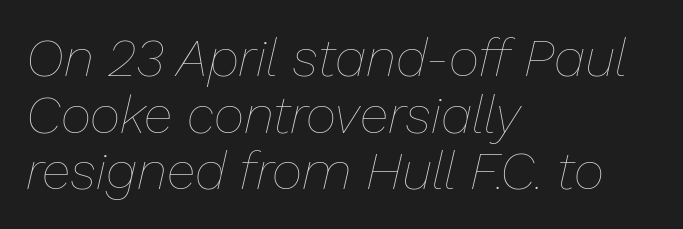
Q: Is the text bold? A: No.
Q: Is the text italic (slanted)? A: Yes, it leans right by about 13 degrees.
Q: Is the text underlined? A: No.
Q: How is the paragraph aligned? A: Left-aligned.
Q: Is the spacing between letters normal or unusually wide? A: Normal.
Q: Is the spacing between lines tight, normal or loose? A: Tight.
Q: Width (condensed, normal, or wide)? A: Normal.
Q: Stroke contrast? A: Low.
Q: x-height? A: Medium.
Q: Monospaced? A: No.
